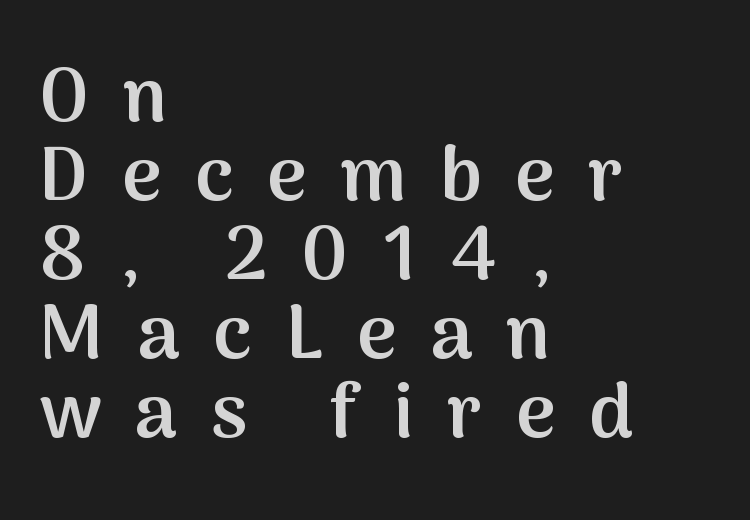
The lines are packed closely together with very little leading. Short note: letters widely spaced. Spacing verdict: proportional, widths tailored to each character. Emphasis by weight is partial: semibold. No italicization has been applied; the sample stays upright. Letters rest on an invisible, unmarked baseline.
